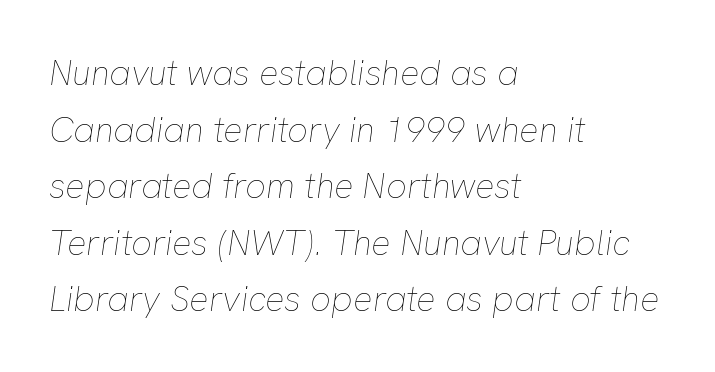
{"italic": "yes", "lean": "right", "slant_degrees": 8, "bold": "no", "weight": "thin", "width": "normal", "stroke_contrast": "low", "x_height": "medium", "monospaced": "no", "underline": "no", "align": "left", "line_spacing": "normal", "line_spacing_ratio": 1.57, "letter_spacing": "normal", "letter_spacing_em": 0.0, "glyph_px": 36}
